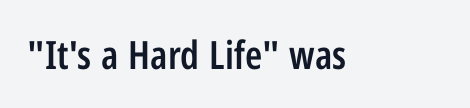
Q: Is the text bold? A: Semi-bold.
Q: Is the text italic (slanted)? A: No, it is upright.
Q: Is the typeface a serif or a sans-serif typeface? A: Sans-serif.
Q: Is the text underlined? A: No.
Q: Is the spacing between letters normal or unusually wide? A: Normal.
Q: Width (condensed, normal, or wide)? A: Condensed.
Q: Stroke contrast? A: Low.
Q: x-height? A: Medium.
Q: Monospaced? A: No.
